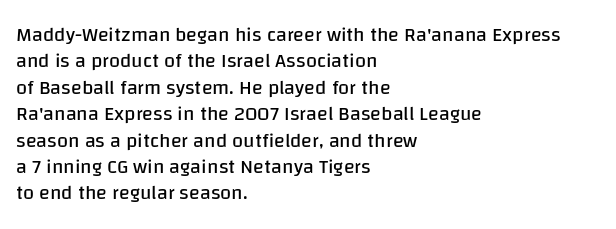
Q: Is the text bold? A: No.
Q: Is the text italic (slanted)? A: No, it is upright.
Q: Is the text underlined? A: No.
Q: How is the paragraph aligned? A: Left-aligned.
Q: Is the spacing between letters normal or unusually wide? A: Normal.
Q: Is the spacing between lines tight, normal or loose? A: Normal.
